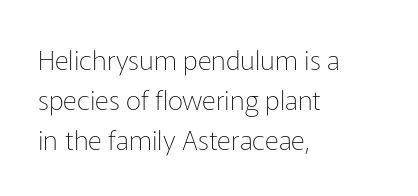
Italic: no, the glyphs are upright roman. Observe the ordinary spacing: letters are neighbours, not strangers. Line spacing here is normal. The zone under the glyphs is completely vacant. These lines stack with their left ends in a neat column.
